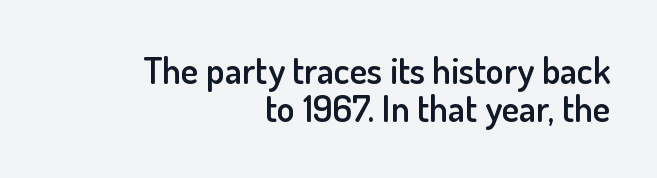
The image shows 37 px semibold sans-serif type, upright; set right-aligned, tight line spacing (1.04x), normal letter spacing, not underlined; low stroke contrast and a small x-height.
